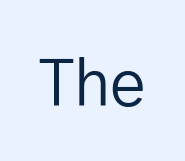
Q: Is the text bold? A: No.
Q: Is the text italic (slanted)? A: No, it is upright.
Q: Is the typeface a serif or a sans-serif typeface? A: Sans-serif.
Q: Is the text underlined? A: No.
Q: Is the spacing between letters normal or unusually wide? A: Normal.
Q: Width (condensed, normal, or wide)? A: Normal.
Q: Stroke contrast? A: Low.
Q: x-height? A: Medium.
Q: Monospaced? A: No.
